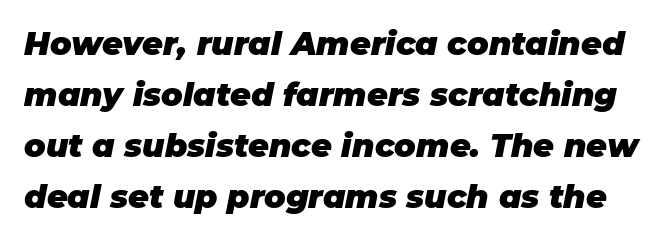
Q: Is the text bold? A: Yes.
Q: Is the text italic (slanted)? A: Yes, it leans right by about 11 degrees.
Q: Is the text underlined? A: No.
Q: Is the spacing between letters normal or unusually wide? A: Normal.
Q: Is the spacing between lines tight, normal or loose? A: Normal.
Q: Width (condensed, normal, or wide)? A: Normal.
Q: Stroke contrast? A: Low.
Q: x-height? A: Large.
Q: Monospaced? A: No.
